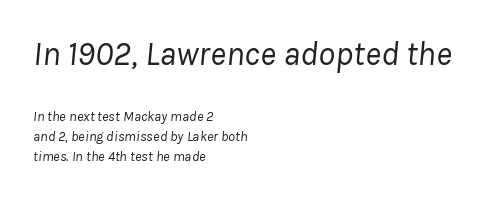
The image shows 34 px regular-weight type, italic (leaning right); set left-aligned, normal line spacing (1.42x), normal letter spacing, not underlined; the first (top) block is 2.43x larger; low stroke contrast and a medium x-height.
